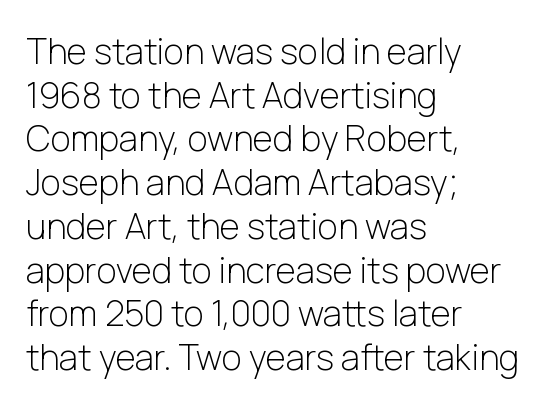
The image shows 35 px light sans-serif type, upright; set left-aligned, normal line spacing (1.25x), normal letter spacing, not underlined; low stroke contrast and a medium x-height.
